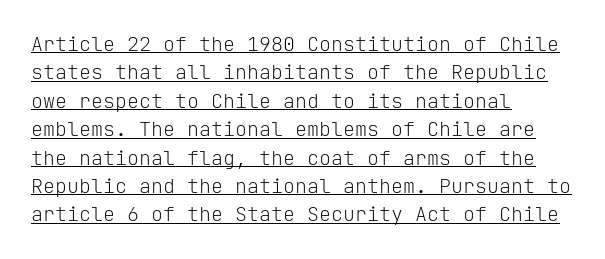
Q: Is the text bold? A: No.
Q: Is the text italic (slanted)? A: No, it is upright.
Q: Is the text underlined? A: Yes.
Q: How is the paragraph aligned? A: Left-aligned.
Q: Is the spacing between letters normal or unusually wide? A: Normal.
Q: Is the spacing between lines tight, normal or loose? A: Normal.
